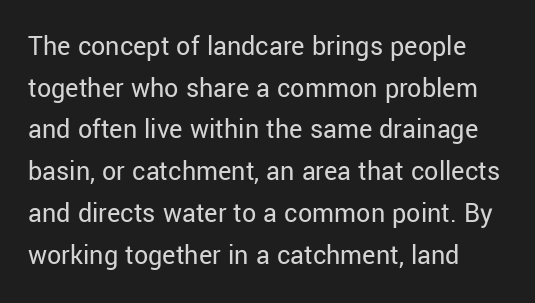
The image shows 28 px regular-weight sans-serif type, upright; set normal line spacing (1.49x), normal letter spacing, not underlined; low stroke contrast and a medium x-height.
